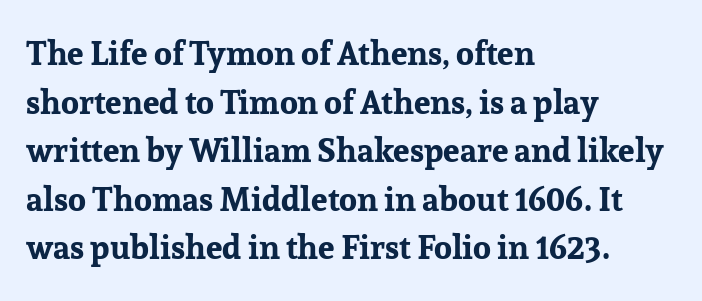
Q: Is the text bold? A: Yes.
Q: Is the text italic (slanted)? A: No, it is upright.
Q: Is the typeface a serif or a sans-serif typeface? A: Serif.
Q: Is the text underlined? A: No.
Q: How is the paragraph aligned? A: Left-aligned.
Q: Is the spacing between letters normal or unusually wide? A: Normal.
Q: Is the spacing between lines tight, normal or loose? A: Normal.
Q: Width (condensed, normal, or wide)? A: Normal.
Q: Stroke contrast? A: Low.
Q: x-height? A: Medium.
Q: Monospaced? A: No.
